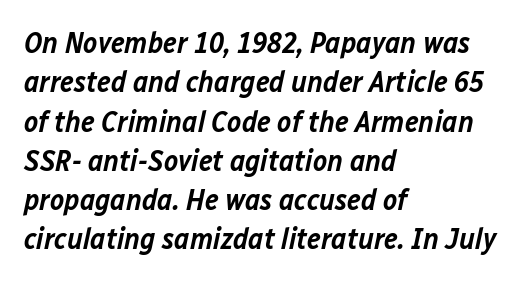
Q: Is the text bold? A: Semi-bold.
Q: Is the text italic (slanted)? A: Yes, it leans right by about 12 degrees.
Q: Is the text underlined? A: No.
Q: How is the paragraph aligned? A: Left-aligned.
Q: Is the spacing between letters normal or unusually wide? A: Normal.
Q: Is the spacing between lines tight, normal or loose? A: Normal.
Q: Width (condensed, normal, or wide)? A: Normal.
Q: Stroke contrast? A: Low.
Q: x-height? A: Medium.
Q: Monospaced? A: No.
